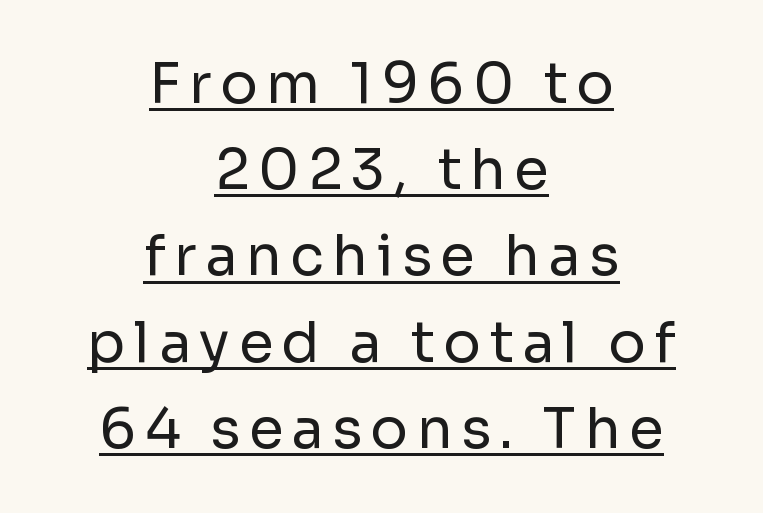
Q: Is the text bold? A: No.
Q: Is the text italic (slanted)? A: No, it is upright.
Q: Is the typeface a serif or a sans-serif typeface? A: Sans-serif.
Q: Is the text underlined? A: Yes.
Q: How is the paragraph aligned? A: Centered.
Q: Is the spacing between lines tight, normal or loose? A: Normal.
Q: Width (condensed, normal, or wide)? A: Normal.
Q: Stroke contrast? A: Low.
Q: x-height? A: Medium.
Q: Monospaced? A: No.
